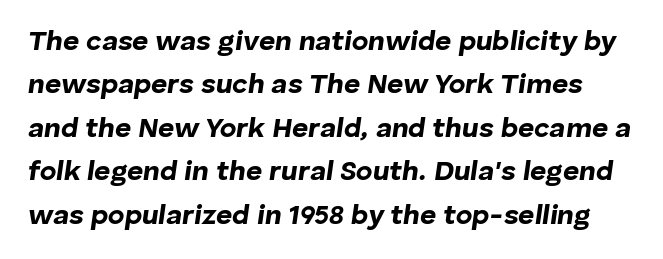
The image shows 28 px bold type, italic (leaning right); set normal line spacing (1.55x), normal letter spacing, not underlined; low stroke contrast and a medium x-height.
